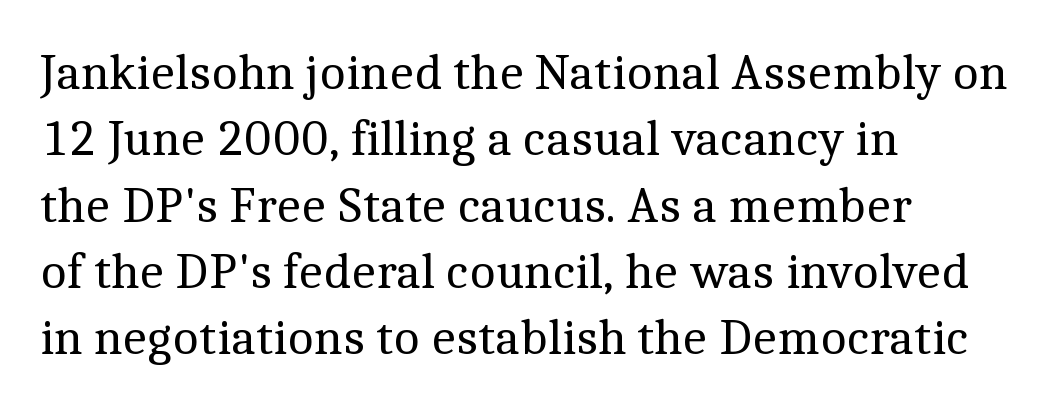
Q: Is the text bold? A: No.
Q: Is the text italic (slanted)? A: No, it is upright.
Q: Is the typeface a serif or a sans-serif typeface? A: Serif.
Q: Is the text underlined? A: No.
Q: How is the paragraph aligned? A: Left-aligned.
Q: Is the spacing between letters normal or unusually wide? A: Normal.
Q: Is the spacing between lines tight, normal or loose? A: Normal.
Q: Width (condensed, normal, or wide)? A: Normal.
Q: x-height? A: Medium.
Q: Monospaced? A: No.
